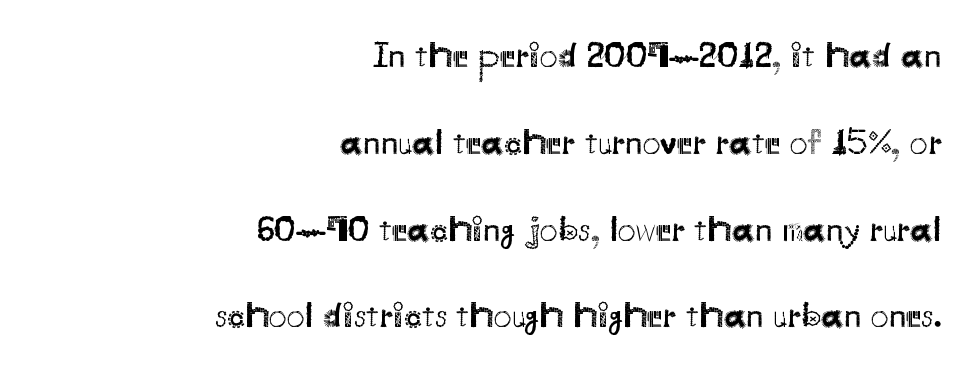
Q: Is the text bold? A: No.
Q: Is the text italic (slanted)? A: No, it is upright.
Q: Is the typeface a serif or a sans-serif typeface? A: Sans-serif.
Q: Is the text underlined? A: No.
Q: How is the paragraph aligned? A: Right-aligned.
Q: Is the spacing between letters normal or unusually wide? A: Normal.
Q: Is the spacing between lines tight, normal or loose? A: Loose.
Q: Width (condensed, normal, or wide)? A: Normal.
Q: Stroke contrast? A: Medium.
Q: x-height? A: Small.
Q: Monospaced? A: No.
